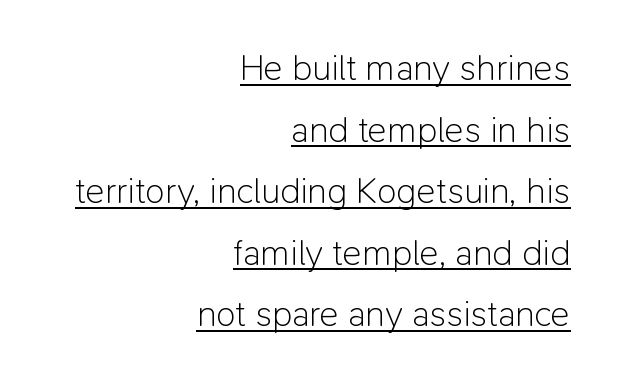
{"serif": "no", "italic": "no", "bold": "no", "weight": "light", "width": "normal", "stroke_contrast": "low", "x_height": "medium", "monospaced": "no", "underline": "yes", "align": "right", "line_spacing_ratio": 1.71, "letter_spacing": "normal", "letter_spacing_em": 0.0, "glyph_px": 36}
